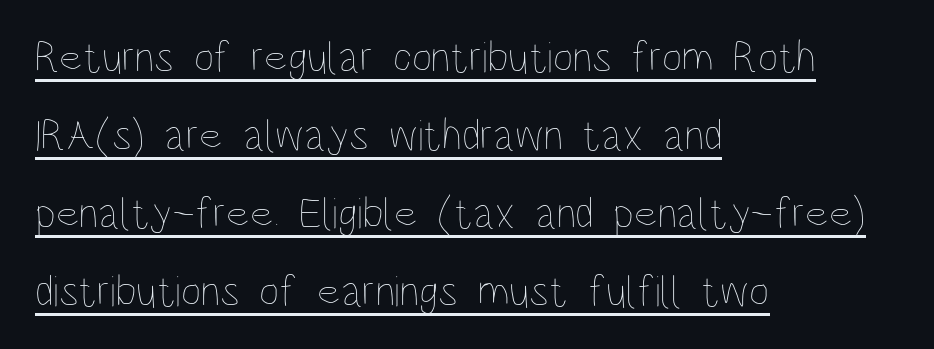
The image shows 44 px thin, condensed type, upright; set left-aligned, line spacing 1.77x, normal letter spacing, underlined; low stroke contrast and a large x-height.
